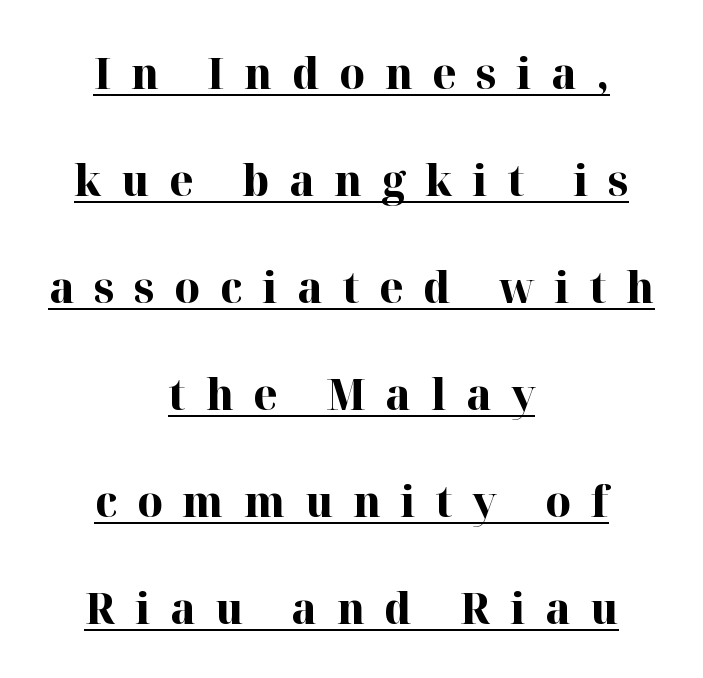
The paragraph shown floats in the horizontal middle. The face used here is proportionally spaced, like ordinary book or web type. The characters look thick and weighty, a clear bold. Notice how a bar underscores the lettering throughout. Unlike italic type, these characters show no tilt at all.
